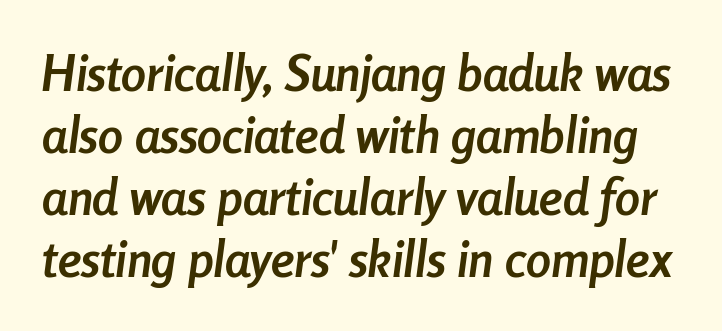
Q: Is the text bold? A: Yes.
Q: Is the text italic (slanted)? A: Yes, it leans right by about 8 degrees.
Q: Is the text underlined? A: No.
Q: Is the spacing between letters normal or unusually wide? A: Normal.
Q: Width (condensed, normal, or wide)? A: Condensed.
Q: Stroke contrast? A: Low.
Q: x-height? A: Medium.
Q: Monospaced? A: No.
